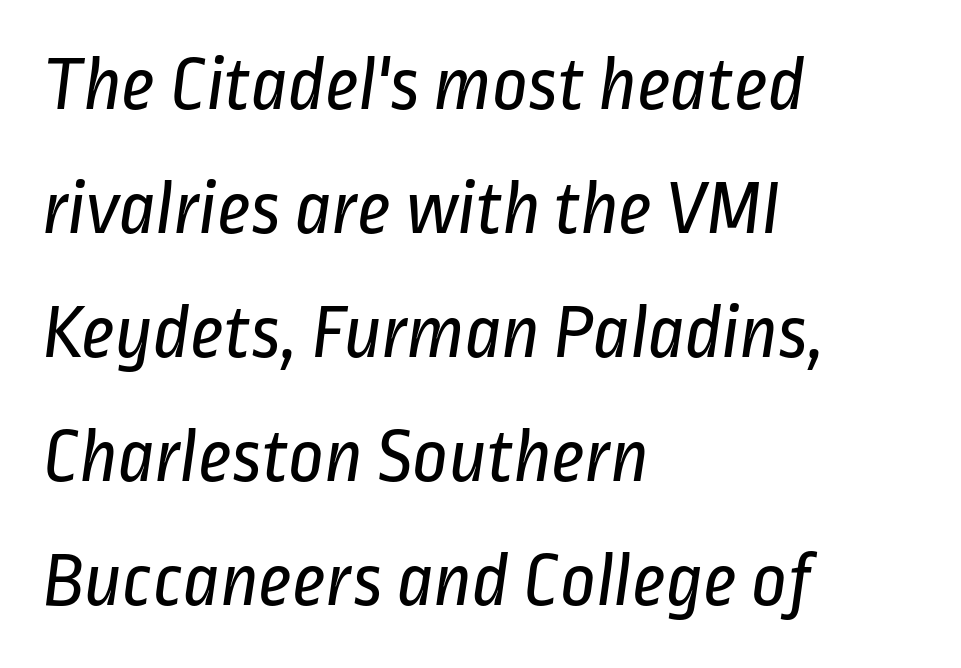
The letters advance in unequal steps, a hallmark of proportional type. Observe the ordinary spacing: letters are neighbours, not strangers. Heft: none added — not bold. Students, observe: this is what conventionally led text looks like. This sample is left-justified, so line endings fall wherever the words run out. The space beneath each line is pristine and unruled.
